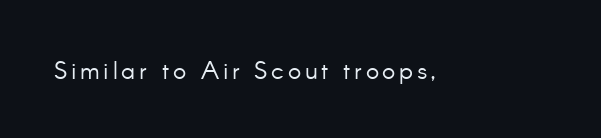
Q: Is the text bold? A: No.
Q: Is the text italic (slanted)? A: No, it is upright.
Q: Is the text underlined? A: No.
